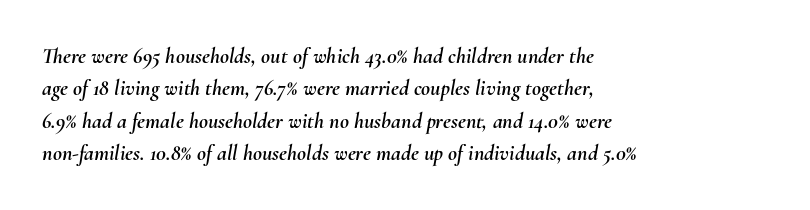
{"italic": "yes", "lean": "right", "slant_degrees": 10, "underline": "no", "align": "left", "line_spacing": "normal", "line_spacing_ratio": 1.47, "letter_spacing": "normal", "letter_spacing_em": 0.0, "glyph_px": 22}
